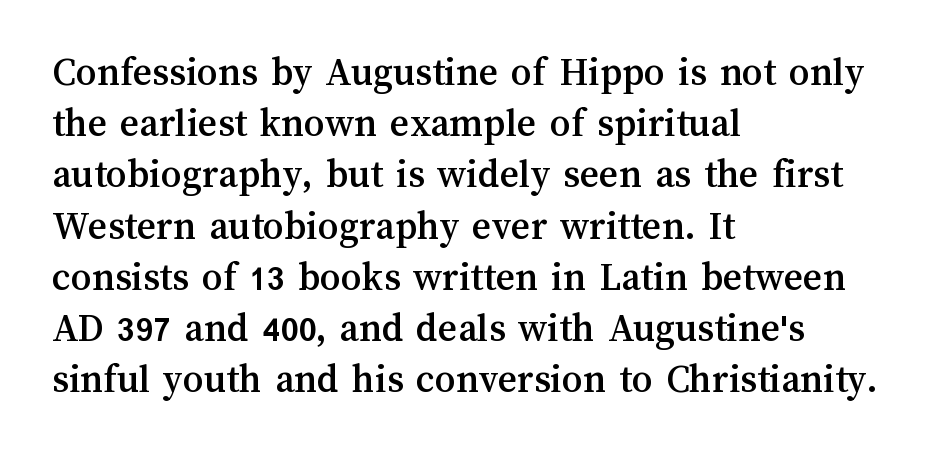
Q: Is the text italic (slanted)? A: No, it is upright.
Q: Is the text underlined? A: No.
Q: How is the paragraph aligned? A: Left-aligned.
Q: Is the spacing between letters normal or unusually wide? A: Normal.
Q: Is the spacing between lines tight, normal or loose? A: Normal.
Q: Width (condensed, normal, or wide)? A: Normal.
Q: Stroke contrast? A: Medium.
Q: x-height? A: Medium.
Q: Monospaced? A: No.
